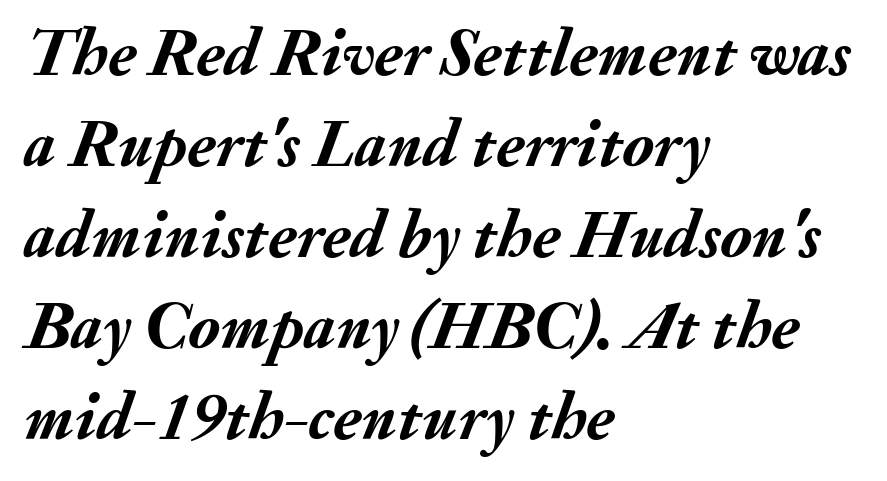
Q: Is the text bold? A: Yes.
Q: Is the text italic (slanted)? A: Yes, it leans right by about 20 degrees.
Q: Is the text underlined? A: No.
Q: How is the paragraph aligned? A: Left-aligned.
Q: Is the spacing between letters normal or unusually wide? A: Normal.
Q: Is the spacing between lines tight, normal or loose? A: Normal.
Q: Width (condensed, normal, or wide)? A: Normal.
Q: Stroke contrast? A: Medium.
Q: x-height? A: Small.
Q: Monospaced? A: No.
